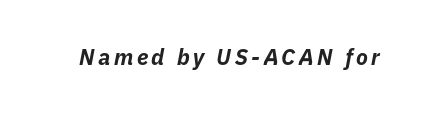
{"italic": "yes", "lean": "right", "slant_degrees": 11, "bold": "yes", "underline": "no", "glyph_px": 22}
